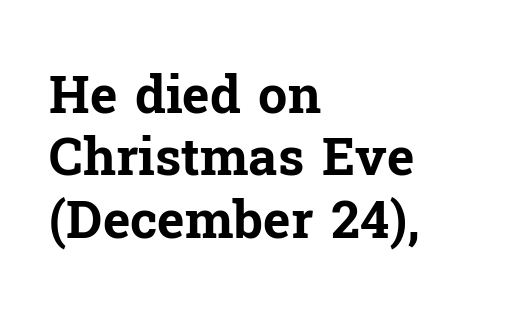
Q: Is the text bold? A: Yes.
Q: Is the text italic (slanted)? A: No, it is upright.
Q: Is the typeface a serif or a sans-serif typeface? A: Serif.
Q: Is the text underlined? A: No.
Q: How is the paragraph aligned? A: Left-aligned.
Q: Is the spacing between letters normal or unusually wide? A: Normal.
Q: Width (condensed, normal, or wide)? A: Normal.
Q: Stroke contrast? A: Low.
Q: x-height? A: Medium.
Q: Monospaced? A: No.
